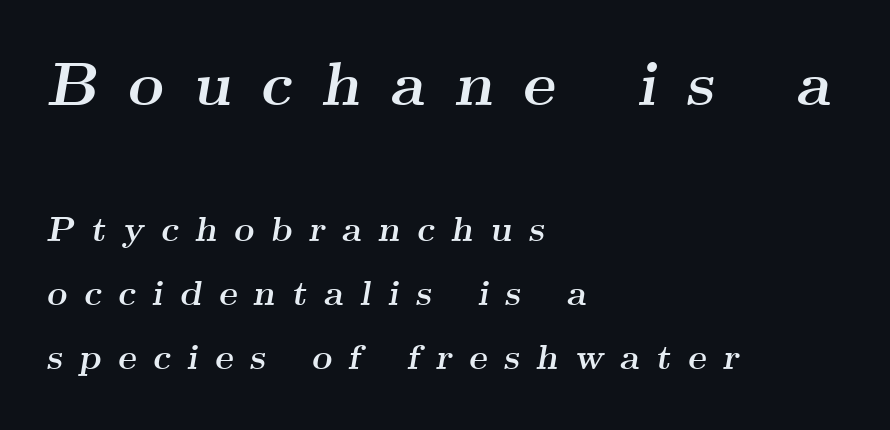
Q: Is the text bold? A: Yes.
Q: Is the text italic (slanted)? A: Yes, it leans right by about 9 degrees.
Q: Is the typeface a serif or a sans-serif typeface? A: Serif.
Q: Is the text underlined? A: No.
Q: How is the paragraph aligned? A: Left-aligned.
Q: Is the spacing between letters normal or unusually wide? A: Unusually wide.
Q: Which block of text is set in a larger size, the first (top) or the second (bottom)? A: The first (top) one.
Q: Width (condensed, normal, or wide)? A: Wide.
Q: Stroke contrast? A: Medium.
Q: x-height? A: Small.
Q: Monospaced? A: No.
